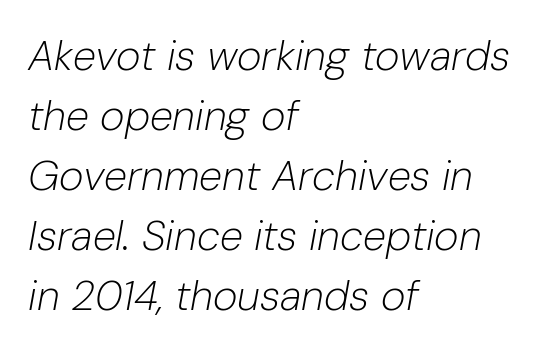
Yep, that's italic — everything's leaning. The weight would be labelled regular, book, light, or lighter still. Character widths vary here, with narrow letters taking less room than wide ones. This block has exactly the height ordinary leading produces. Only glyphs here, with clear space below each row. All the whitespace from short lines collects on the right.
